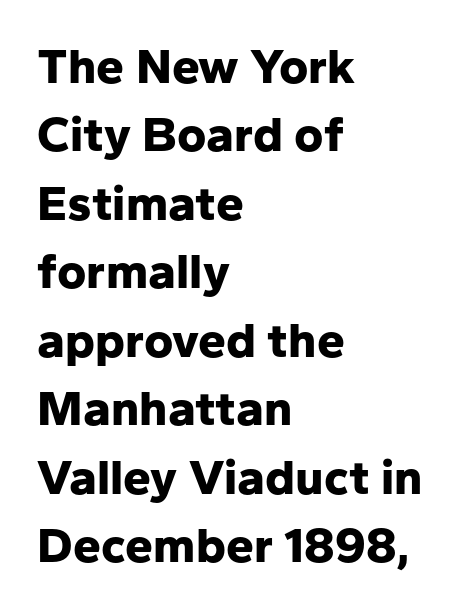
Q: Is the text bold? A: Yes.
Q: Is the text italic (slanted)? A: No, it is upright.
Q: Is the typeface a serif or a sans-serif typeface? A: Sans-serif.
Q: Is the text underlined? A: No.
Q: How is the paragraph aligned? A: Left-aligned.
Q: Is the spacing between letters normal or unusually wide? A: Normal.
Q: Is the spacing between lines tight, normal or loose? A: Normal.
Q: Width (condensed, normal, or wide)? A: Normal.
Q: Stroke contrast? A: Low.
Q: x-height? A: Medium.
Q: Monospaced? A: No.
